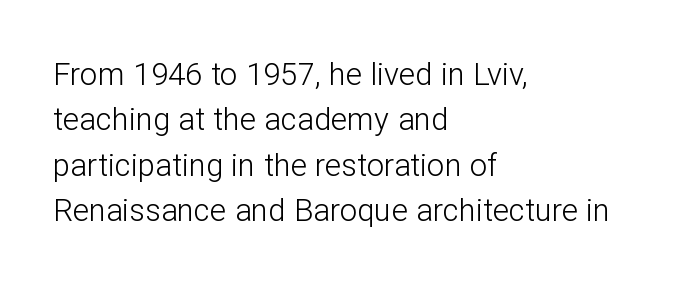
{"serif": "no", "italic": "no", "bold": "no", "weight": "light", "width": "normal", "stroke_contrast": "low", "x_height": "medium", "monospaced": "no", "underline": "no", "align": "left", "line_spacing": "normal", "line_spacing_ratio": 1.46, "letter_spacing": "normal", "letter_spacing_em": 0.0, "glyph_px": 31}
